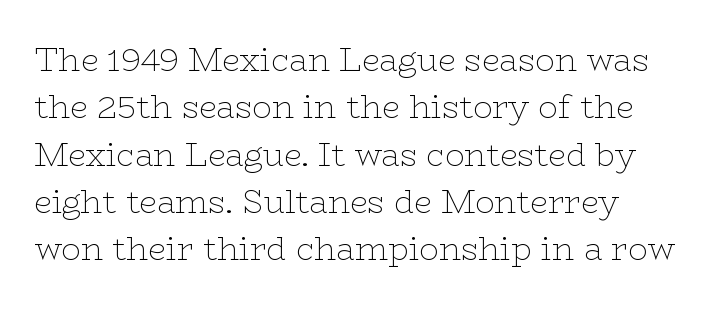
{"serif": "yes", "italic": "no", "bold": "no", "weight": "thin", "width": "wide", "stroke_contrast": "low", "x_height": "medium", "monospaced": "no", "underline": "no", "align": "left", "line_spacing": "normal", "line_spacing_ratio": 1.48, "letter_spacing": "normal", "letter_spacing_em": 0.0, "glyph_px": 32}
